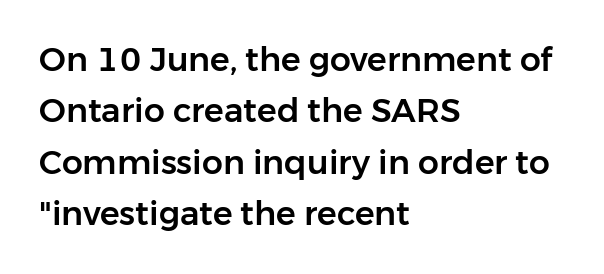
{"serif": "no", "italic": "no", "width": "normal", "stroke_contrast": "low", "x_height": "medium", "monospaced": "no", "underline": "no", "align": "left", "line_spacing": "normal", "line_spacing_ratio": 1.56, "letter_spacing": "normal", "letter_spacing_em": 0.0, "glyph_px": 33}
